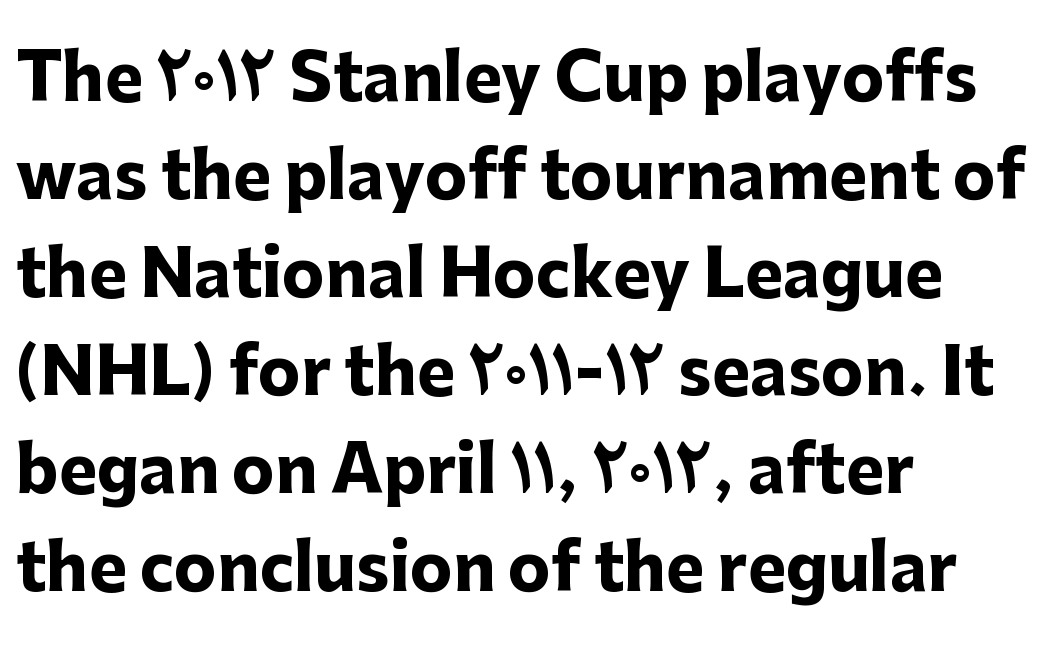
Students, note that the glyphs here touch the page at normal intervals. Notice how the stems are strictly vertical — no italics here. The rendering shows plain stroke endings on the letterforms — a sans-serif design. Casual observation: everything's shoved over to the left. Rows of type keep a routine distance in the vertical direction. Plenty of ink on the page — the face is bold.
